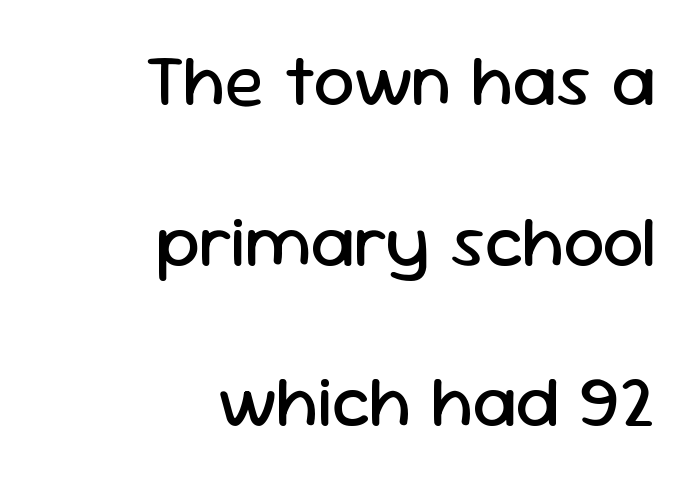
Underlining? Definitely not there. Tracking here is standard; glyphs follow each other at the usual distance. In CSS terms this would be text-align: right. This is not heavy type; no bold has been used. Character widths vary here, with narrow letters taking less room than wide ones.
